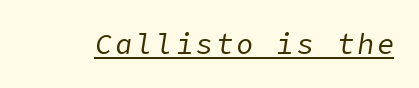
{"italic": "yes", "lean": "right", "slant_degrees": 9, "bold": "no", "weight": "regular", "width": "normal", "stroke_contrast": "low", "x_height": "medium", "underline": "yes", "glyph_px": 28}
